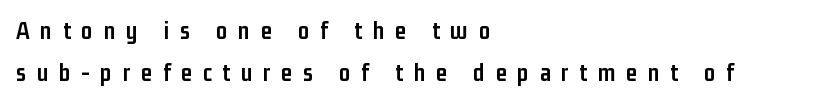
{"italic": "no", "bold": "yes", "underline": "no", "align": "left", "line_spacing": "normal", "line_spacing_ratio": 1.7, "letter_spacing": "wide", "letter_spacing_em": 0.43, "glyph_px": 25}
